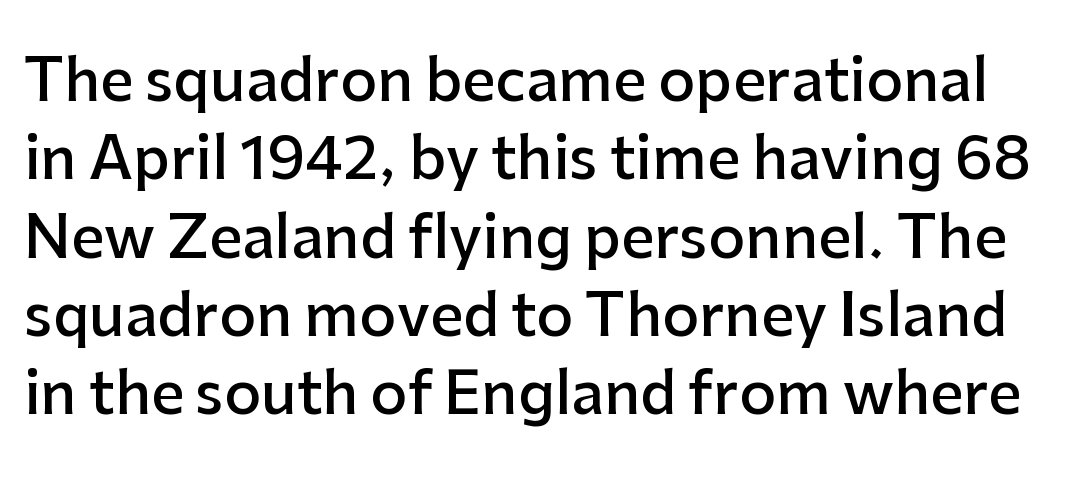
The image shows 58 px semibold sans-serif type, upright; set normal line spacing (1.35x), normal letter spacing, not underlined; low stroke contrast and a medium x-height.
